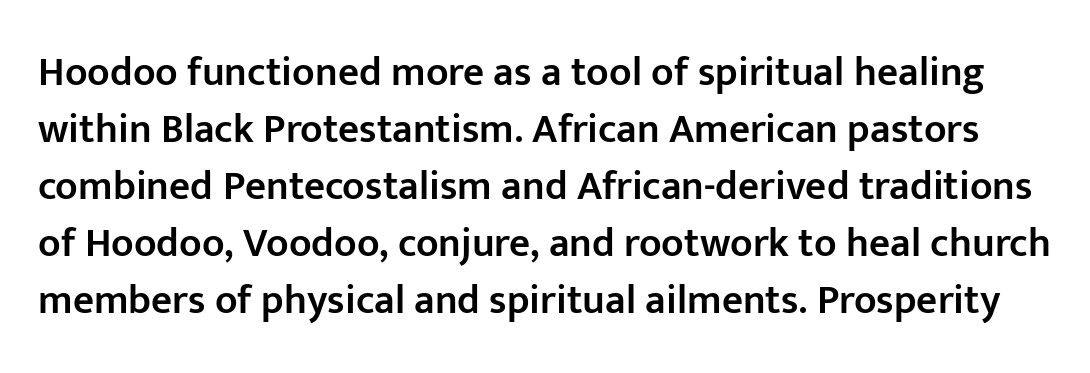
Q: Is the text bold? A: Semi-bold.
Q: Is the text italic (slanted)? A: No, it is upright.
Q: Is the typeface a serif or a sans-serif typeface? A: Sans-serif.
Q: Is the text underlined? A: No.
Q: Is the spacing between letters normal or unusually wide? A: Normal.
Q: Is the spacing between lines tight, normal or loose? A: Normal.
Q: Width (condensed, normal, or wide)? A: Normal.
Q: Stroke contrast? A: Low.
Q: x-height? A: Medium.
Q: Monospaced? A: No.
